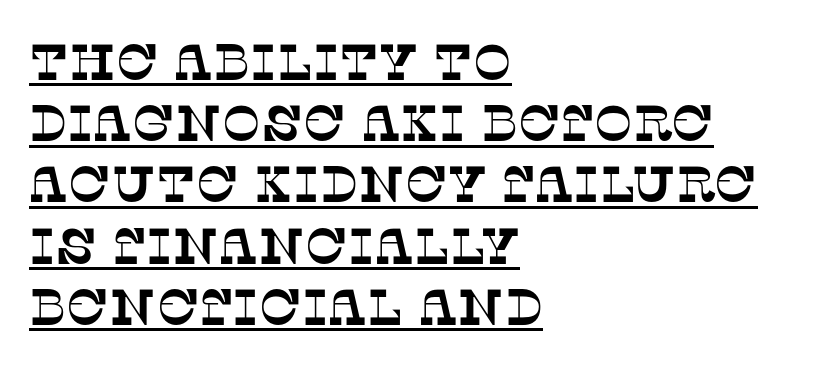
The image shows 51 px serif type; set left-aligned, line spacing 1.2x, normal letter spacing, underlined; low stroke contrast and a large x-height.
